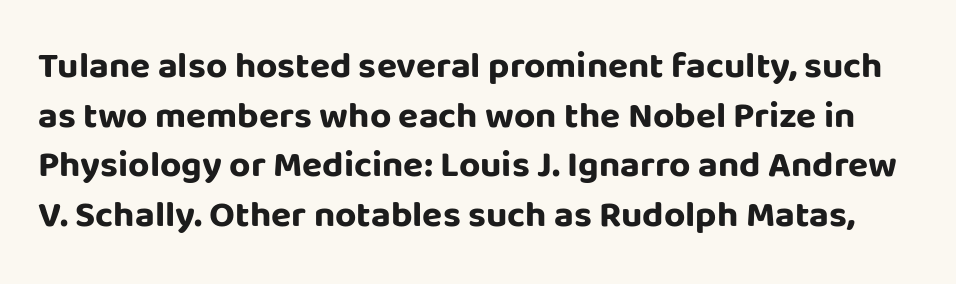
{"serif": "no", "italic": "no", "bold": "yes", "weight": "bold", "width": "normal", "stroke_contrast": "low", "x_height": "large", "monospaced": "no", "underline": "no", "line_spacing": "normal", "line_spacing_ratio": 1.34, "letter_spacing": "normal", "letter_spacing_em": 0.0, "glyph_px": 37}
